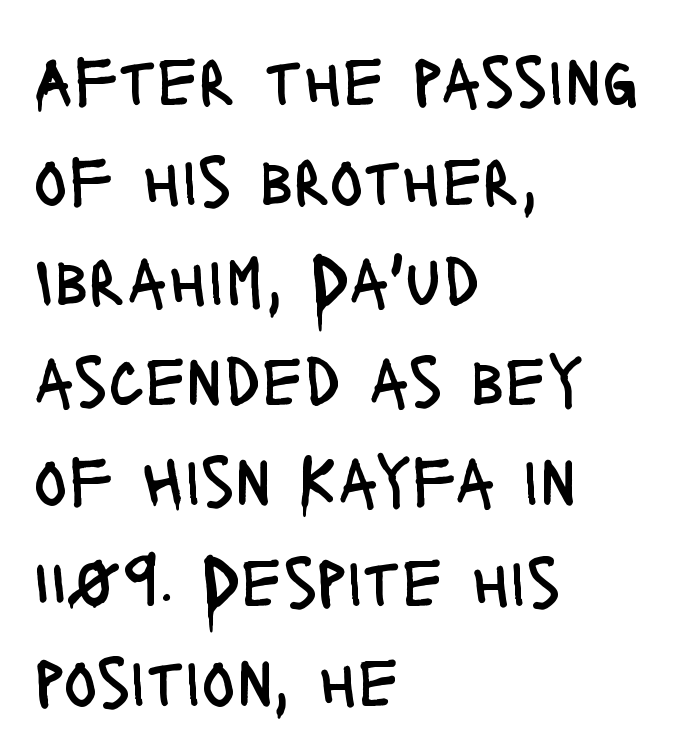
The face used here is proportionally spaced, like ordinary book or web type. The glyphs are unaccompanied by any horizontal stroke below them. Normally led — the rows are evenly, conventionally spaced. No feet cap the strokes, marking this as sans-serif type.
